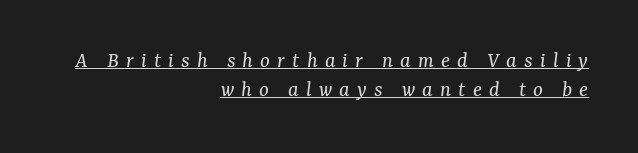
{"italic": "yes", "lean": "right", "slant_degrees": 7, "bold": "no", "underline": "yes", "align": "right", "line_spacing_ratio": 1.24, "letter_spacing": "wide", "letter_spacing_em": 0.31, "glyph_px": 23}
